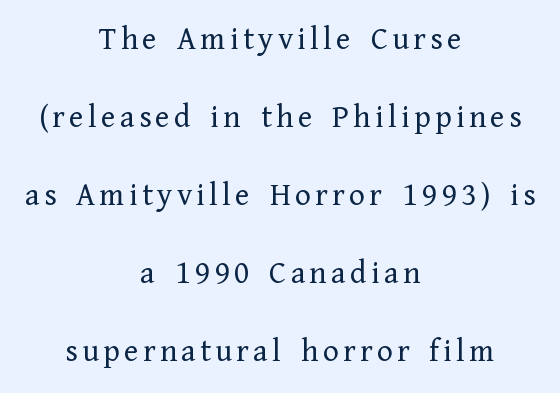
{"serif": "yes", "italic": "no", "bold": "no", "weight": "regular", "width": "normal", "stroke_contrast": "low", "x_height": "medium", "monospaced": "no", "underline": "no", "align": "center", "line_spacing": "loose", "line_spacing_ratio": 2.36, "glyph_px": 33}
